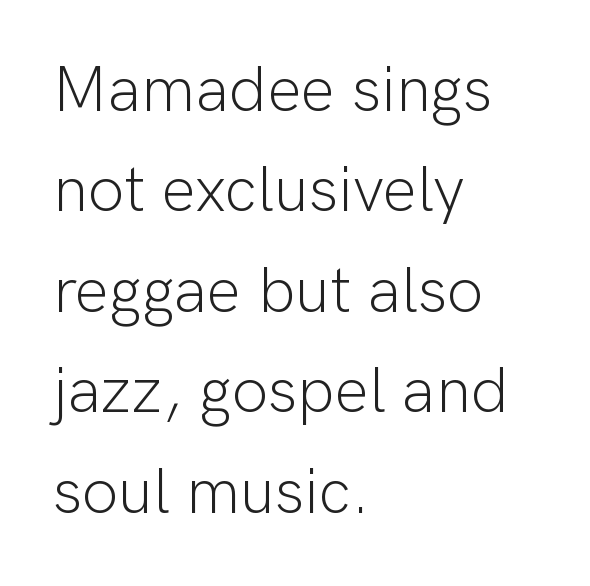
{"serif": "no", "italic": "no", "bold": "no", "weight": "light", "width": "normal", "stroke_contrast": "low", "x_height": "medium", "monospaced": "no", "underline": "no", "align": "left", "line_spacing": "normal", "line_spacing_ratio": 1.57, "letter_spacing": "normal", "letter_spacing_em": 0.0, "glyph_px": 64}
